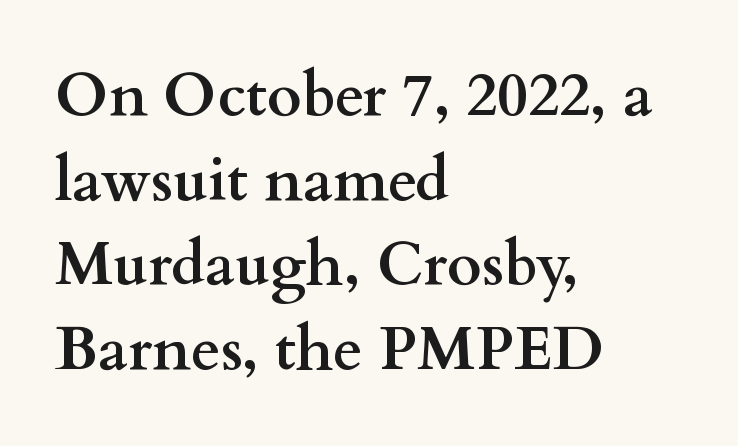
Q: Is the text bold? A: Yes.
Q: Is the text italic (slanted)? A: No, it is upright.
Q: Is the typeface a serif or a sans-serif typeface? A: Serif.
Q: Is the text underlined? A: No.
Q: How is the paragraph aligned? A: Left-aligned.
Q: Is the spacing between letters normal or unusually wide? A: Normal.
Q: Is the spacing between lines tight, normal or loose? A: Normal.
Q: Width (condensed, normal, or wide)? A: Wide.
Q: Stroke contrast? A: Medium.
Q: x-height? A: Small.
Q: Monospaced? A: No.
